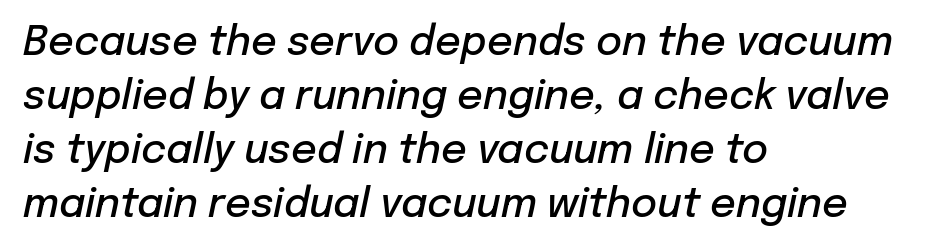
{"italic": "yes", "lean": "right", "slant_degrees": 12, "bold": "semi", "weight": "semibold", "width": "normal", "stroke_contrast": "low", "x_height": "medium", "monospaced": "no", "underline": "no", "align": "left", "line_spacing": "normal", "line_spacing_ratio": 1.35, "letter_spacing": "normal", "letter_spacing_em": 0.0, "glyph_px": 40}
